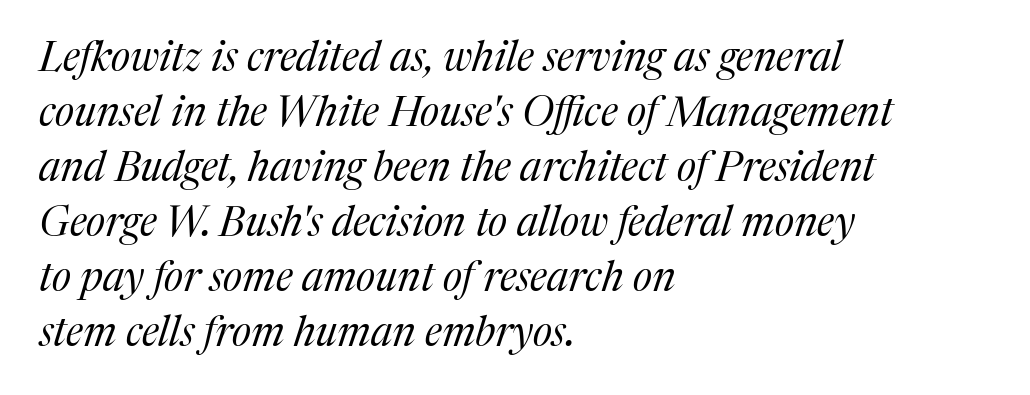
The image shows 41 px regular-weight serif type, italic (leaning right); set left-aligned, normal line spacing (1.34x), normal letter spacing, not underlined; medium stroke contrast and a medium x-height.
